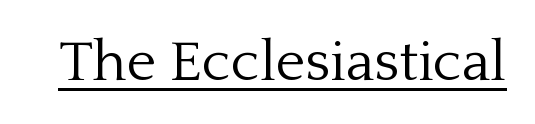
Q: Is the text bold? A: No.
Q: Is the text italic (slanted)? A: No, it is upright.
Q: Is the typeface a serif or a sans-serif typeface? A: Serif.
Q: Is the text underlined? A: Yes.
Q: Is the spacing between letters normal or unusually wide? A: Normal.
Q: Width (condensed, normal, or wide)? A: Normal.
Q: Stroke contrast? A: Low.
Q: x-height? A: Medium.
Q: Monospaced? A: No.
